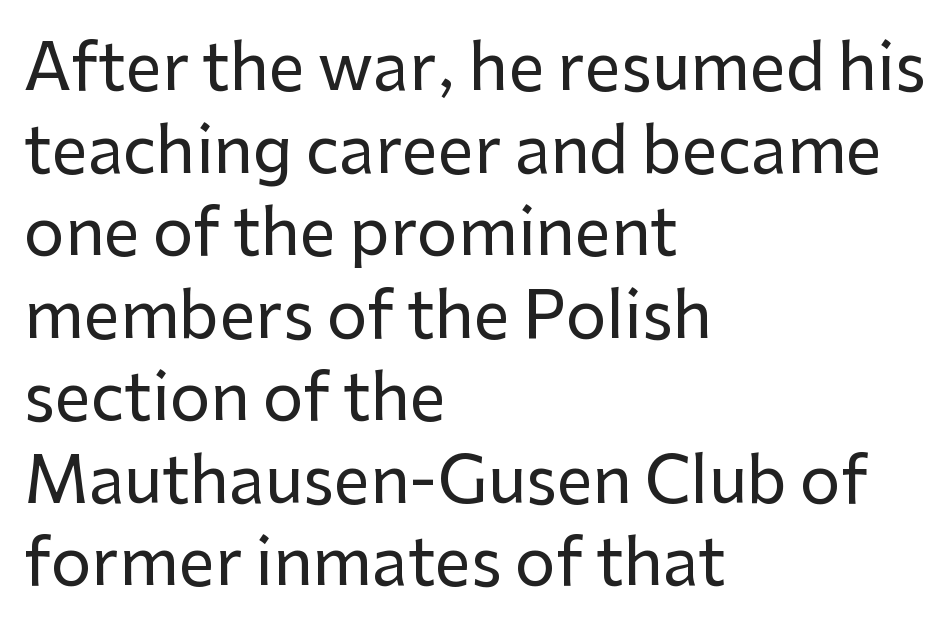
Q: Is the text italic (slanted)? A: No, it is upright.
Q: Is the typeface a serif or a sans-serif typeface? A: Sans-serif.
Q: Is the text underlined? A: No.
Q: How is the paragraph aligned? A: Left-aligned.
Q: Is the spacing between letters normal or unusually wide? A: Normal.
Q: Is the spacing between lines tight, normal or loose? A: Normal.
Q: Width (condensed, normal, or wide)? A: Normal.
Q: Stroke contrast? A: Low.
Q: x-height? A: Medium.
Q: Monospaced? A: No.
